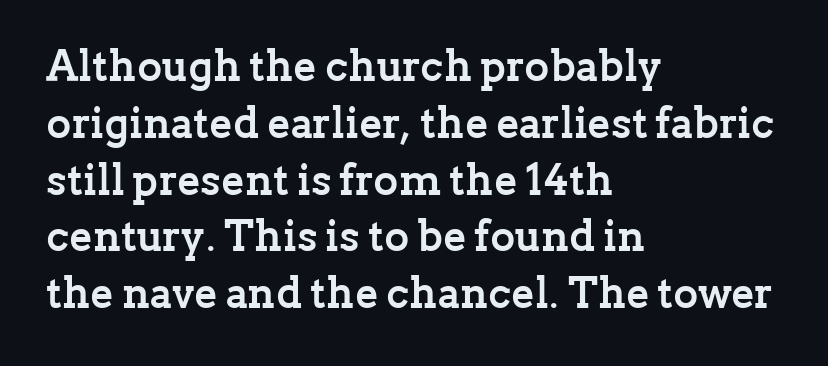
Bare-footed words on every line. A roman cut, with each character standing at attention. The passage shown is typed in a proportional face where columns would drift. I'd describe the lettering as bold — thick and assertive. The paragraph has a hard left edge and a soft right edge. The text was rendered using a seriffed face with decorative stroke endings.
